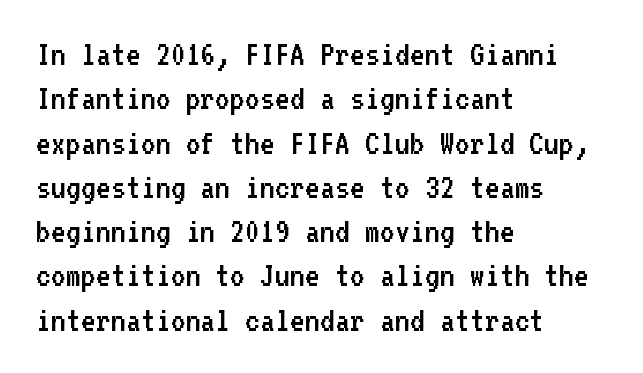
The image shows 36 px regular-weight sans-serif type, upright, monospaced; set left-aligned, line spacing 1.23x, normal letter spacing, not underlined; low stroke contrast and a medium x-height.
